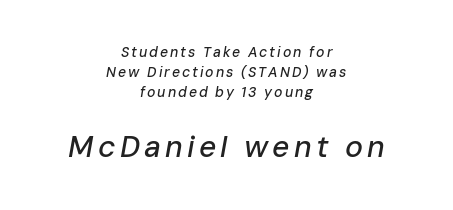
This rendering features lettering with no underline. The second block has been scaled up relative to the first. The passage shown is typed in a proportional face where columns would drift. Students, observe: this is what conventionally led text looks like. Layout note: lines centered. Quick note: italic.
